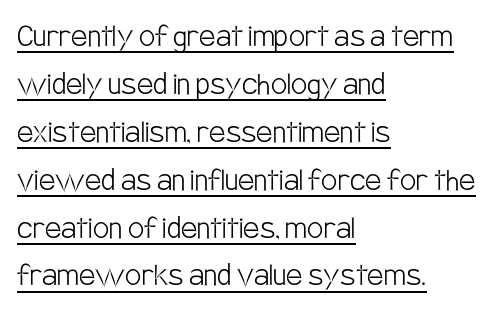
The characters are drawn with everyday or finer stroke widths. Compared with a centered layout, this one pins lines to the left instead. This is sans-serif lettering, the kind often seen on screens and signage. This sample uses plain, unmodified letter spacing. A typesetter would call this leading conventional body-copy spacing. These lines are rendered in a variable-pitch font.
